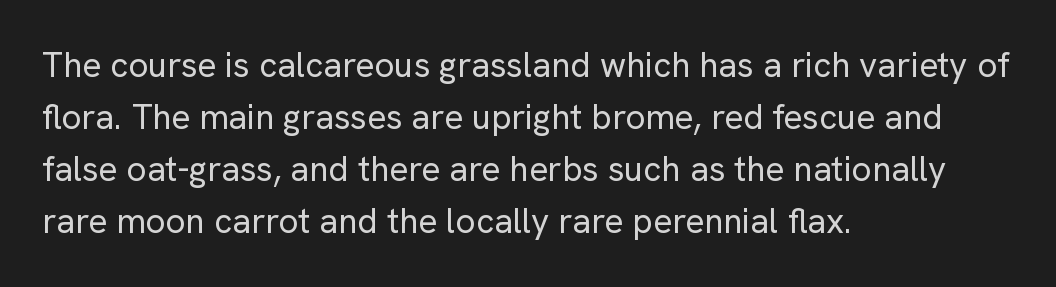
Regular leading. A bare baseline throughout the passage. Is the stroke heavy? The answer is a plain regular-or-lighter. Look at the tracking — it's just the regular setting, nothing added. Classification — sans serif.
